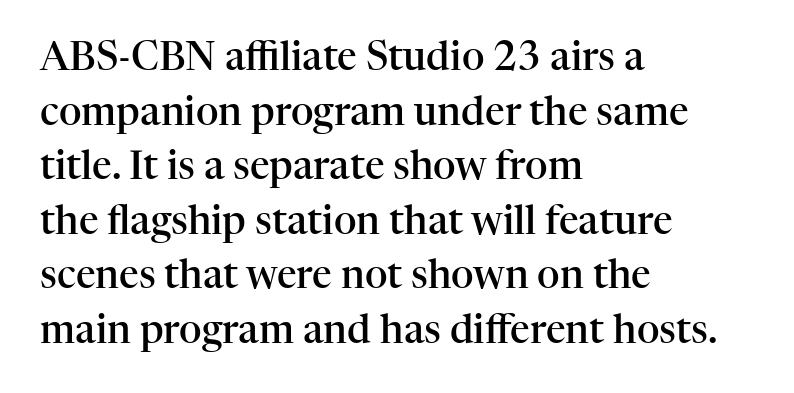
{"serif": "yes", "italic": "no", "bold": "semi", "weight": "semibold", "width": "normal", "stroke_contrast": "high", "x_height": "medium", "monospaced": "no", "underline": "no", "align": "left", "line_spacing": "normal", "line_spacing_ratio": 1.4, "letter_spacing": "normal", "letter_spacing_em": 0.0, "glyph_px": 39}
